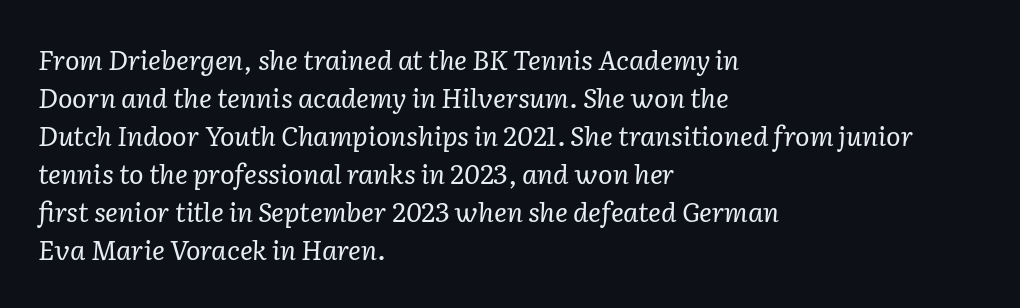
Slanted lettering throughout. This rendering leaves character spacing at its baseline value. One glance says typical: line gaps are just what's usual. Teacher's note: observe the even left margin — that is flush-left alignment. Descenders hang freely into open space. Caption: face not bold, strokes unweighted.
